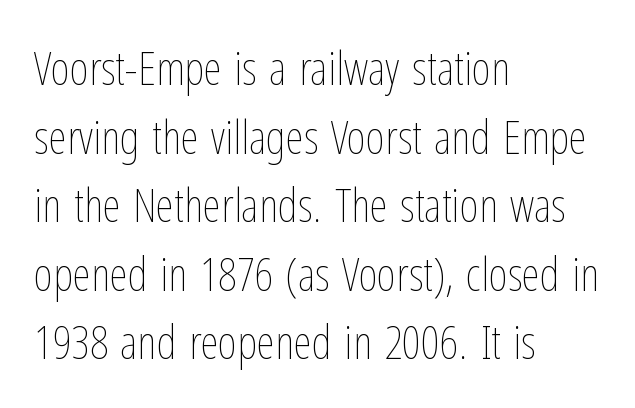
Q: Is the text bold? A: No.
Q: Is the text italic (slanted)? A: No, it is upright.
Q: Is the text underlined? A: No.
Q: How is the paragraph aligned? A: Left-aligned.
Q: Is the spacing between letters normal or unusually wide? A: Normal.
Q: Is the spacing between lines tight, normal or loose? A: Normal.
Q: Width (condensed, normal, or wide)? A: Condensed.
Q: Stroke contrast? A: Low.
Q: x-height? A: Medium.
Q: Monospaced? A: No.
